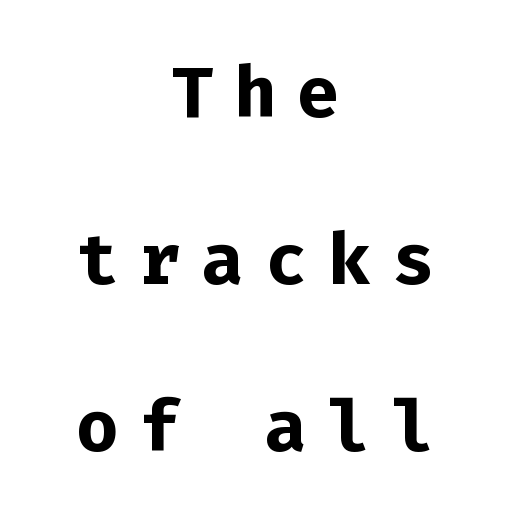
The image shows 71 px bold sans-serif type, upright, monospaced; set centered, loose line spacing (2.35x), unusually wide letter spacing (+0.29 em), not underlined; low stroke contrast and a medium x-height.
